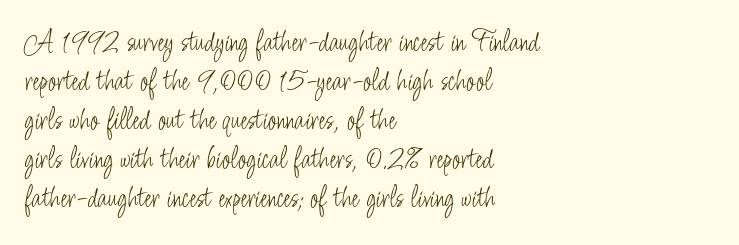
Spacing between characters is what you'd get straight out of the box. The lines in this sample share a left origin and differ only in where they stop. Is there much room between lines? A standard amount, neither cramped nor airy. Think of a printed novel: that variable character pitch is what you see here. Underlining? Definitely not there.
